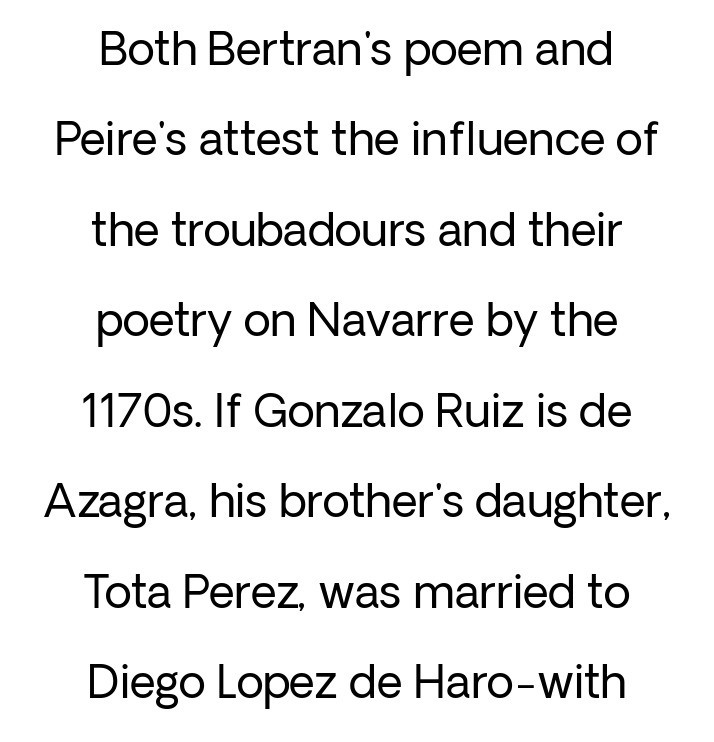
Q: Is the text bold? A: No.
Q: Is the text italic (slanted)? A: No, it is upright.
Q: Is the typeface a serif or a sans-serif typeface? A: Sans-serif.
Q: Is the text underlined? A: No.
Q: How is the paragraph aligned? A: Centered.
Q: Is the spacing between letters normal or unusually wide? A: Normal.
Q: Is the spacing between lines tight, normal or loose? A: Loose.
Q: Width (condensed, normal, or wide)? A: Normal.
Q: Stroke contrast? A: Low.
Q: x-height? A: Medium.
Q: Monospaced? A: No.
